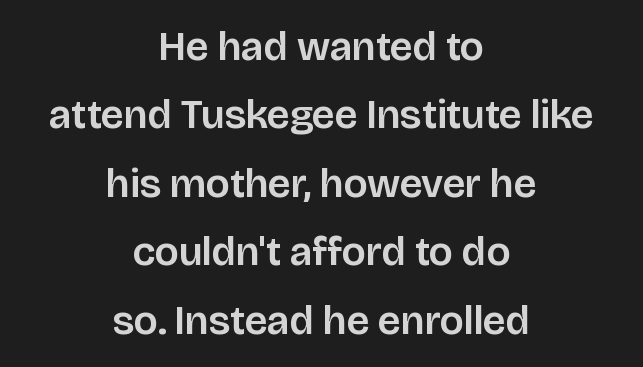
Q: Is the text italic (slanted)? A: No, it is upright.
Q: Is the typeface a serif or a sans-serif typeface? A: Sans-serif.
Q: Is the text underlined? A: No.
Q: How is the paragraph aligned? A: Centered.
Q: Is the spacing between letters normal or unusually wide? A: Normal.
Q: Is the spacing between lines tight, normal or loose? A: Normal.
Q: Width (condensed, normal, or wide)? A: Normal.
Q: Stroke contrast? A: Low.
Q: x-height? A: Large.
Q: Monospaced? A: No.
